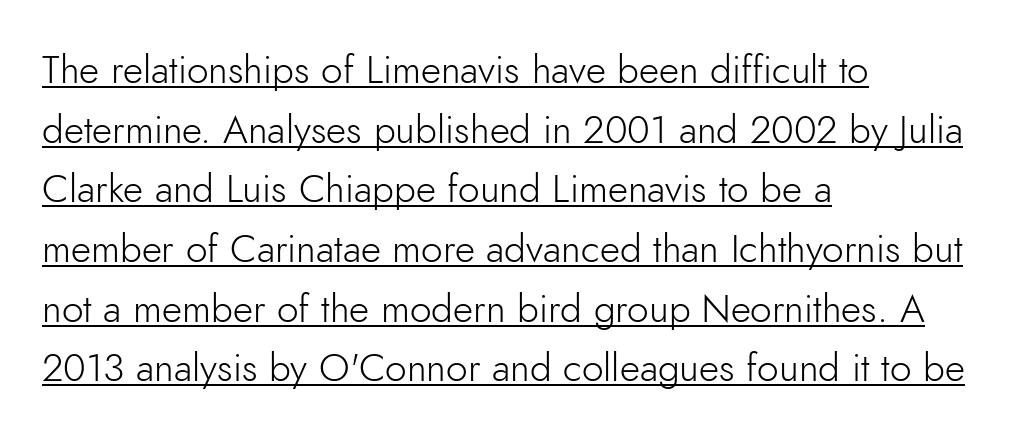
Ordinary non-slanted type is in use. The lines sit at an ordinary, default distance from one another. The rendering shows plain stroke endings on the letterforms — a sans-serif design. Nothing unusual about the tracking: characters are spaced as the font intends. This sample has the flowing, uneven cadence of proportional lettering.
